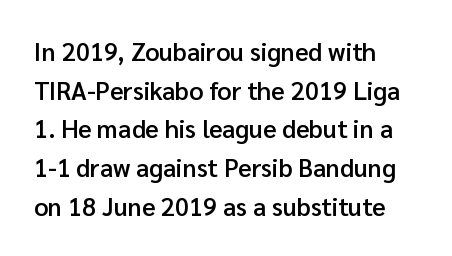
Q: Is the text bold? A: Semi-bold.
Q: Is the text italic (slanted)? A: No, it is upright.
Q: Is the text underlined? A: No.
Q: How is the paragraph aligned? A: Left-aligned.
Q: Is the spacing between letters normal or unusually wide? A: Normal.
Q: Is the spacing between lines tight, normal or loose? A: Normal.
